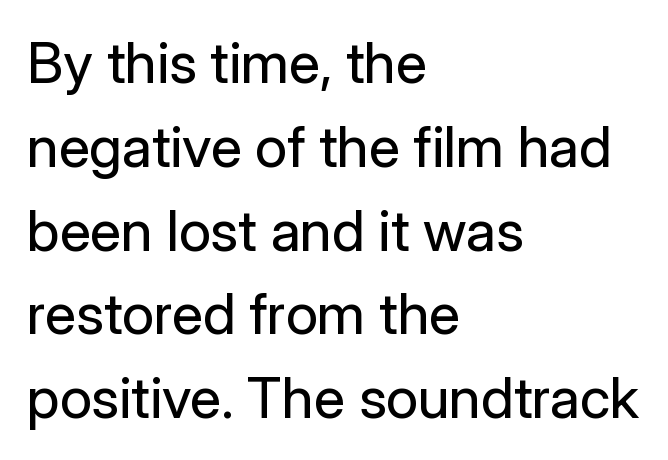
The image shows 57 px regular-weight sans-serif type, upright; set left-aligned, normal line spacing (1.47x), normal letter spacing, not underlined; low stroke contrast and a medium x-height.
